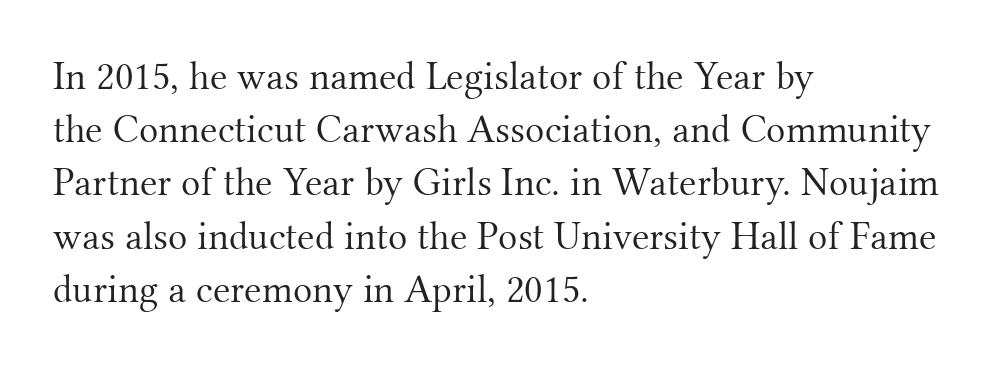
Q: Is the text bold? A: No.
Q: Is the text italic (slanted)? A: No, it is upright.
Q: Is the typeface a serif or a sans-serif typeface? A: Serif.
Q: Is the text underlined? A: No.
Q: How is the paragraph aligned? A: Left-aligned.
Q: Is the spacing between letters normal or unusually wide? A: Normal.
Q: Is the spacing between lines tight, normal or loose? A: Normal.
Q: Width (condensed, normal, or wide)? A: Normal.
Q: Stroke contrast? A: Medium.
Q: x-height? A: Small.
Q: Monospaced? A: No.
